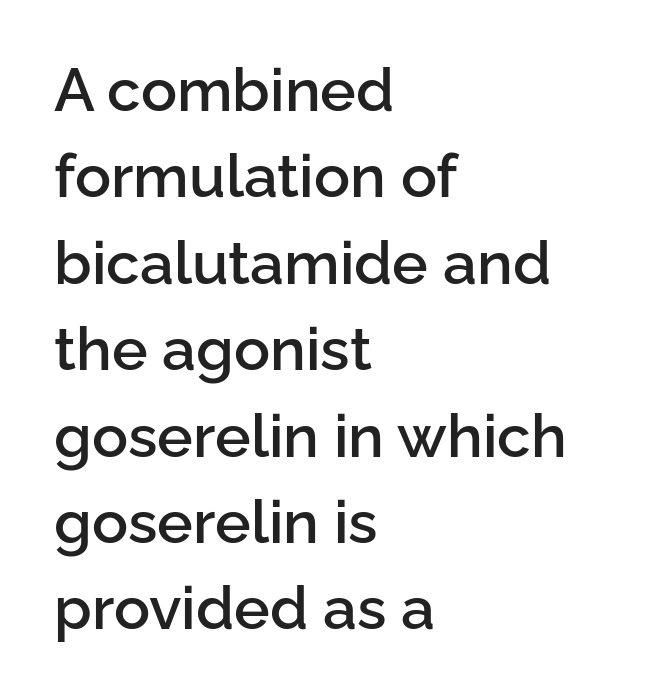
Q: Is the text bold? A: Semi-bold.
Q: Is the text italic (slanted)? A: No, it is upright.
Q: Is the typeface a serif or a sans-serif typeface? A: Sans-serif.
Q: Is the text underlined? A: No.
Q: How is the paragraph aligned? A: Left-aligned.
Q: Is the spacing between letters normal or unusually wide? A: Normal.
Q: Is the spacing between lines tight, normal or loose? A: Normal.
Q: Width (condensed, normal, or wide)? A: Normal.
Q: Stroke contrast? A: Low.
Q: x-height? A: Medium.
Q: Monospaced? A: No.
